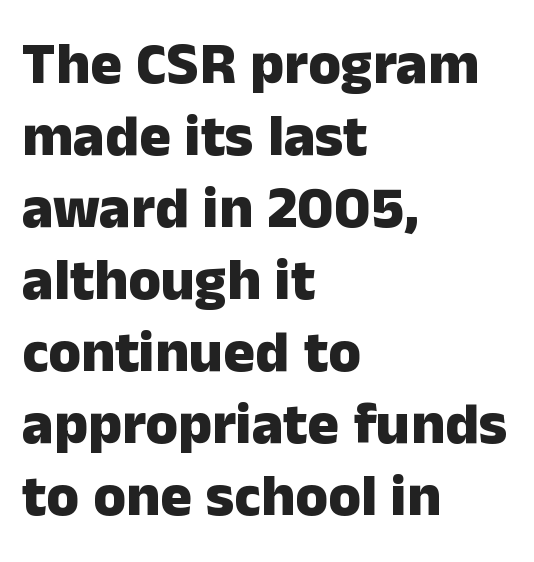
Q: Is the text bold? A: Yes.
Q: Is the text italic (slanted)? A: No, it is upright.
Q: Is the typeface a serif or a sans-serif typeface? A: Sans-serif.
Q: Is the text underlined? A: No.
Q: How is the paragraph aligned? A: Left-aligned.
Q: Is the spacing between letters normal or unusually wide? A: Normal.
Q: Width (condensed, normal, or wide)? A: Normal.
Q: Stroke contrast? A: Low.
Q: x-height? A: Medium.
Q: Monospaced? A: No.
